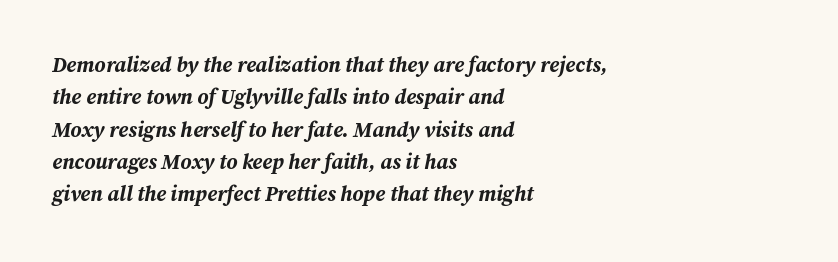
Q: Is the text bold? A: Yes.
Q: Is the text italic (slanted)? A: Yes, it leans right by about 12 degrees.
Q: Is the text underlined? A: No.
Q: How is the paragraph aligned? A: Left-aligned.
Q: Is the spacing between letters normal or unusually wide? A: Normal.
Q: Is the spacing between lines tight, normal or loose? A: Normal.
